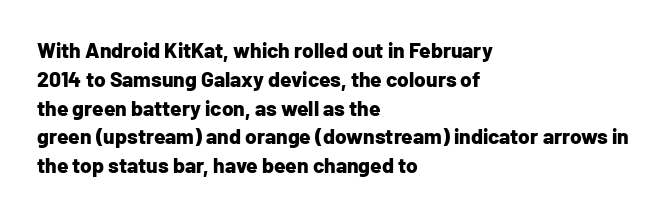
{"italic": "no", "bold": "yes", "underline": "no", "align": "left", "line_spacing": "normal", "line_spacing_ratio": 1.37, "letter_spacing": "normal", "letter_spacing_em": 0.0, "glyph_px": 21}
